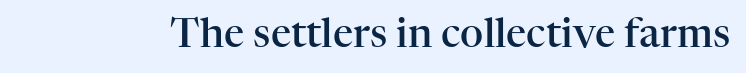
Observe the ordinary spacing: letters are neighbours, not strangers. You could not count columns in this text — the font is proportionally spaced. Italic: no, the glyphs are upright roman. Unmarked baselines from the first word to the last.
